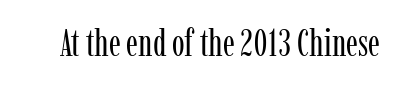
{"serif": "yes", "italic": "no", "bold": "no", "weight": "regular", "width": "condensed", "stroke_contrast": "low", "x_height": "medium", "monospaced": "no", "underline": "no", "letter_spacing": "normal", "letter_spacing_em": 0.0, "glyph_px": 38}
